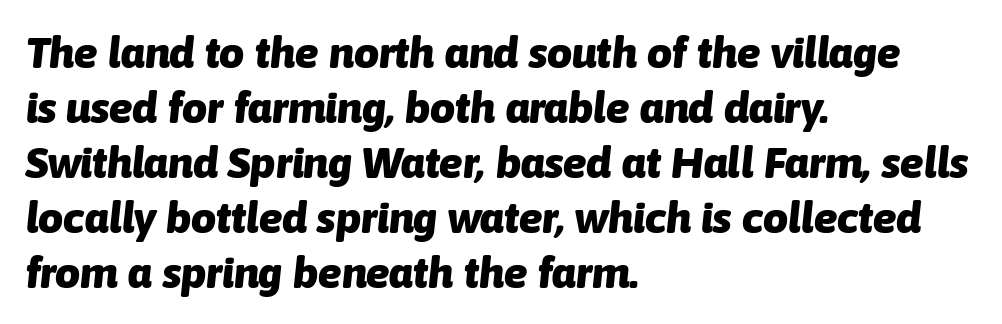
The image shows 44 px heavy type, italic (leaning right); set left-aligned, normal line spacing (1.25x), normal letter spacing, not underlined; low stroke contrast and a medium x-height.
